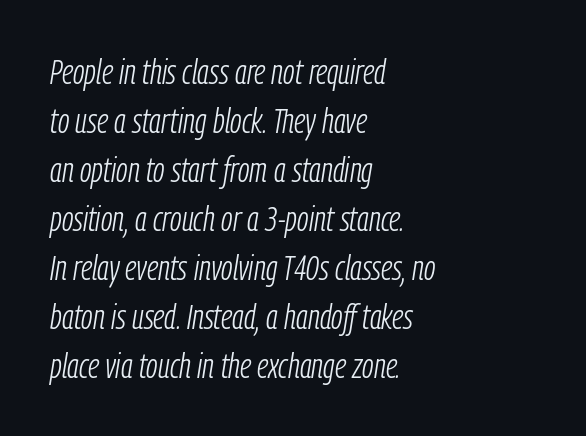
{"italic": "yes", "lean": "right", "slant_degrees": 9, "bold": "no", "weight": "light", "width": "condensed", "stroke_contrast": "low", "x_height": "medium", "monospaced": "no", "underline": "no", "align": "left", "line_spacing": "normal", "line_spacing_ratio": 1.4, "letter_spacing": "normal", "letter_spacing_em": 0.0, "glyph_px": 35}
